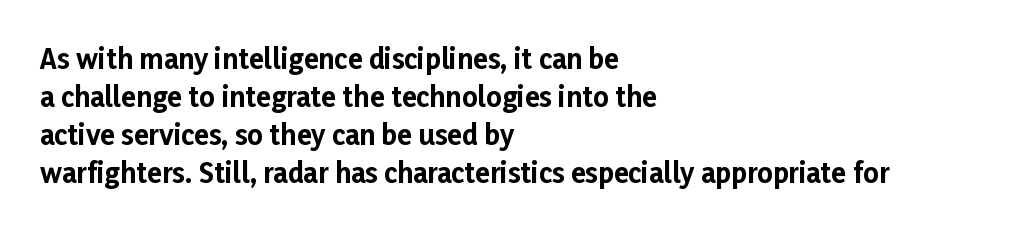
Nothing unusual about the tracking: characters are spaced as the font intends. Glance below the letters and you will spot only blank space. Designer's note — italics off, roman on. Alignment: flush left.
